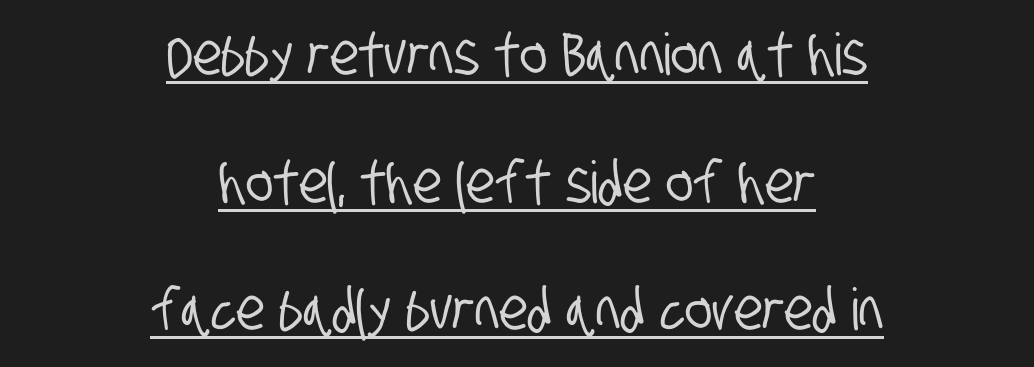
Q: Is the typeface a serif or a sans-serif typeface? A: Sans-serif.
Q: Is the text underlined? A: Yes.
Q: How is the paragraph aligned? A: Centered.
Q: Is the spacing between letters normal or unusually wide? A: Normal.
Q: Is the spacing between lines tight, normal or loose? A: Loose.
Q: Width (condensed, normal, or wide)? A: Condensed.
Q: Stroke contrast? A: Low.
Q: x-height? A: Large.
Q: Monospaced? A: No.
